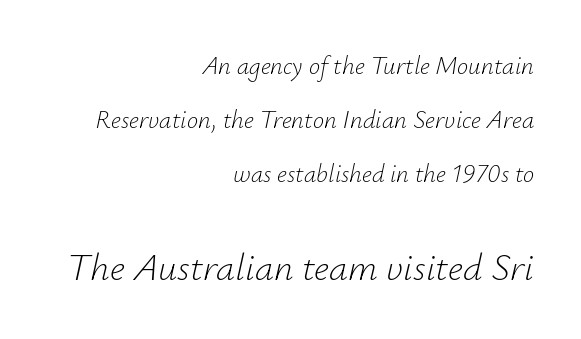
In terms of leading, this rendering errs on the spacious side. Stroke thickness stays within the range of a standard reading face or lighter. Which of the two is more prominent by size? The second, at the bottom. Proportional: the letters do not fall into vertical columns. Compared with ordinary roman type, these characters are visibly tilted.
